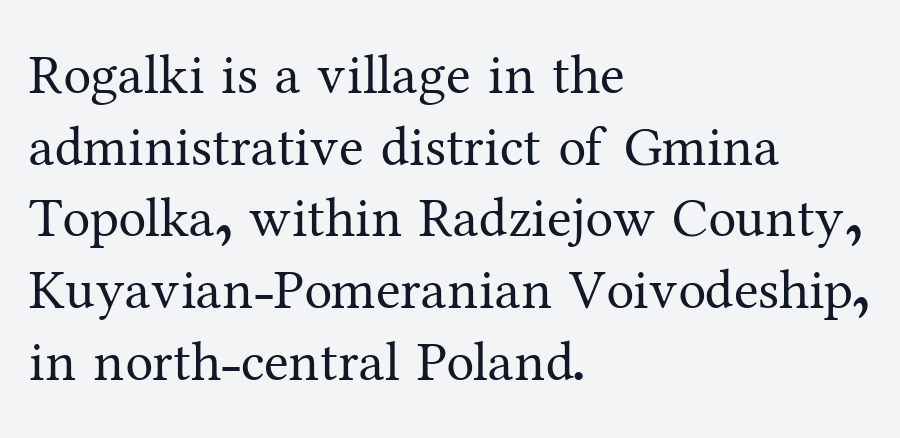
The image shows 56 px regular-weight serif type, upright; set left-aligned, normal line spacing (1.28x), normal letter spacing, not underlined; medium stroke contrast and a medium x-height.
